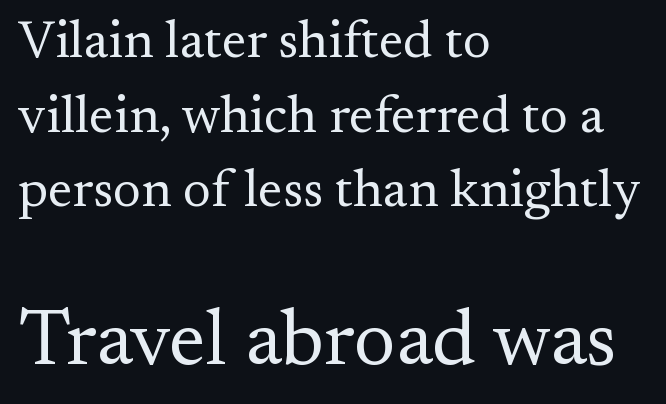
{"serif": "yes", "italic": "no", "bold": "no", "weight": "regular", "width": "normal", "stroke_contrast": "medium", "x_height": "small", "monospaced": "no", "underline": "no", "align": "left", "line_spacing": "normal", "line_spacing_ratio": 1.41, "letter_spacing": "normal", "letter_spacing_em": 0.0, "larger_block": "second", "size_ratio": 1.49, "glyph_px": 79}
